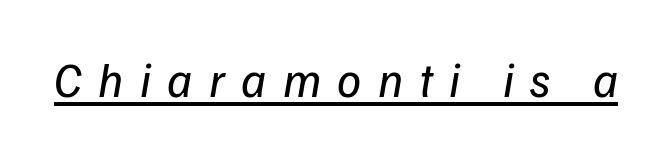
{"serif": "no", "bold": "no", "weight": "regular", "width": "normal", "stroke_contrast": "low", "x_height": "medium", "monospaced": "no", "underline": "yes", "letter_spacing": "wide", "letter_spacing_em": 0.34, "glyph_px": 48}
